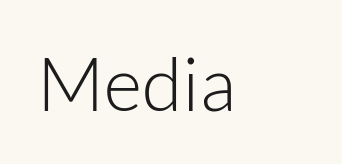
Note the varied advance widths — an 'i' is clearly narrower than an 'm'. Quick note: not italic, upright. Inter-character spacing is left at the font's built-in metrics. If you drew a ruler down the left edge, every line would touch it. No word sits above an underline.
